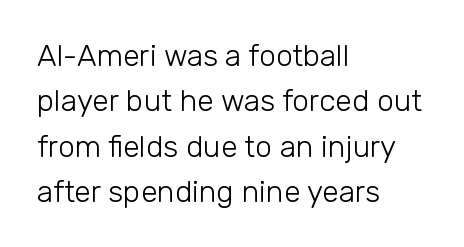
{"serif": "no", "italic": "no", "bold": "no", "weight": "light", "width": "normal", "stroke_contrast": "low", "x_height": "medium", "monospaced": "no", "underline": "no", "align": "left", "line_spacing": "normal", "line_spacing_ratio": 1.51, "letter_spacing": "normal", "letter_spacing_em": 0.0, "glyph_px": 30}
